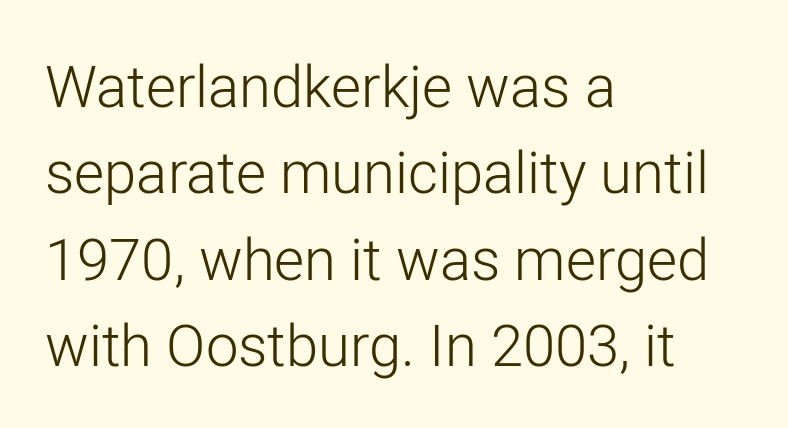
Q: Is the text bold? A: No.
Q: Is the text italic (slanted)? A: No, it is upright.
Q: Is the typeface a serif or a sans-serif typeface? A: Sans-serif.
Q: Is the text underlined? A: No.
Q: How is the paragraph aligned? A: Left-aligned.
Q: Is the spacing between letters normal or unusually wide? A: Normal.
Q: Is the spacing between lines tight, normal or loose? A: Normal.
Q: Width (condensed, normal, or wide)? A: Normal.
Q: Stroke contrast? A: Low.
Q: x-height? A: Medium.
Q: Monospaced? A: No.
